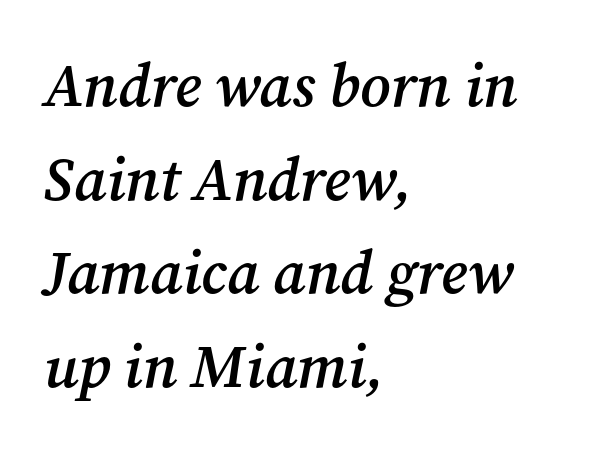
{"serif": "yes", "italic": "yes", "lean": "right", "slant_degrees": 12, "bold": "semi", "weight": "semibold", "width": "normal", "stroke_contrast": "medium", "x_height": "medium", "monospaced": "no", "underline": "no", "align": "left", "line_spacing": "normal", "line_spacing_ratio": 1.56, "letter_spacing": "normal", "letter_spacing_em": 0.0, "glyph_px": 60}
